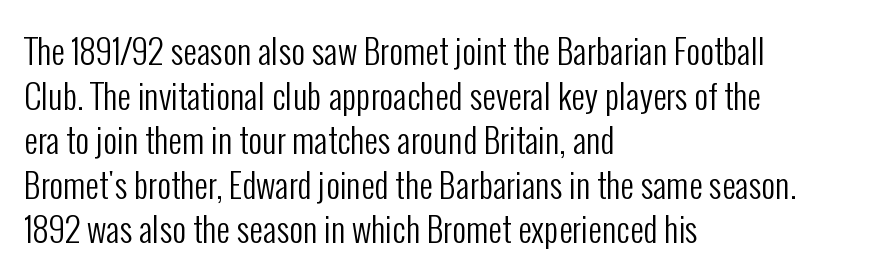
{"serif": "no", "italic": "no", "bold": "no", "weight": "regular", "width": "condensed", "stroke_contrast": "low", "x_height": "medium", "monospaced": "no", "underline": "no", "align": "left", "line_spacing": "normal", "line_spacing_ratio": 1.31, "letter_spacing": "normal", "letter_spacing_em": 0.0, "glyph_px": 34}
